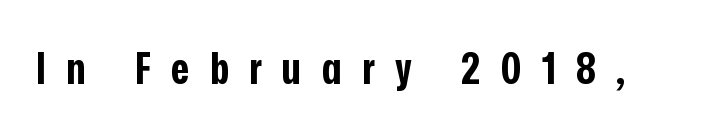
{"serif": "no", "italic": "no", "bold": "yes", "weight": "bold", "width": "condensed", "stroke_contrast": "low", "x_height": "medium", "monospaced": "no", "underline": "no", "letter_spacing": "wide", "letter_spacing_em": 0.47, "glyph_px": 44}
